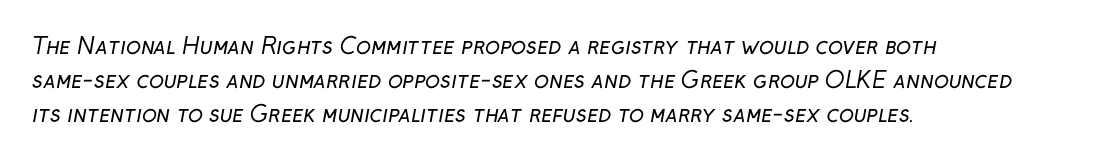
The font sits on the lighter half of the weight spectrum, regular included. Default kerning and tracking; the words read as compact shapes. The vertical gap from one line to the next is medium. Caption: multi-line text, flush left, ragged right. The glyphs are unaccompanied by any horizontal stroke below them.
